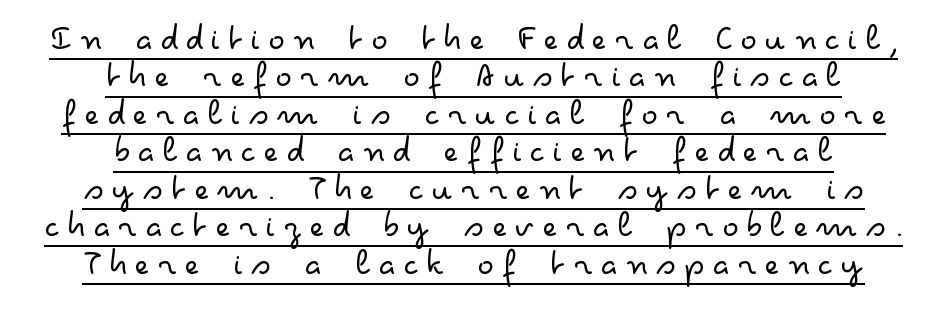
{"serif": "no", "italic": "no", "bold": "no", "weight": "light", "width": "wide", "stroke_contrast": "low", "x_height": "small", "monospaced": "no", "underline": "yes", "align": "center", "line_spacing": "tight", "line_spacing_ratio": 0.96, "glyph_px": 39}
